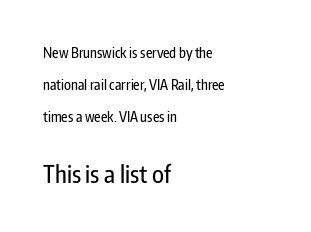
The image shows 24 px text type, upright; set left-aligned, loose line spacing (2.28x), normal letter spacing, not underlined; the second (bottom) block is 1.71x larger.
